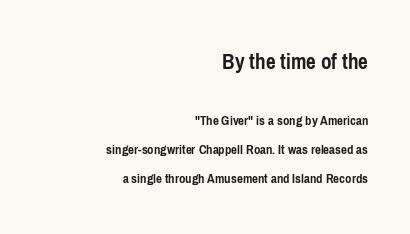
The image shows 23 px bold type, upright; set right-aligned, loose line spacing (2.08x), normal letter spacing, not underlined; the first (top) block is 1.64x larger.
